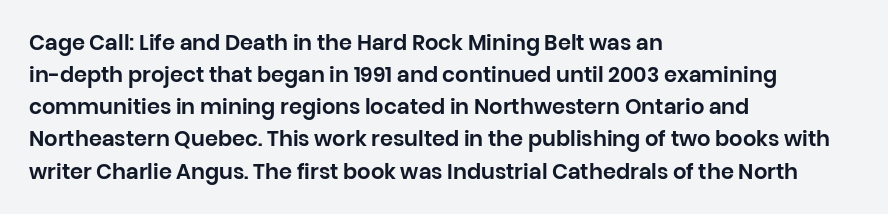
Layout note: lines flush left. The string is rendered with underlining switched off. The line texture is even and compact thanks to regular tracking. A roman cut, with each character standing at attention. The space between consecutive lines is moderate.
